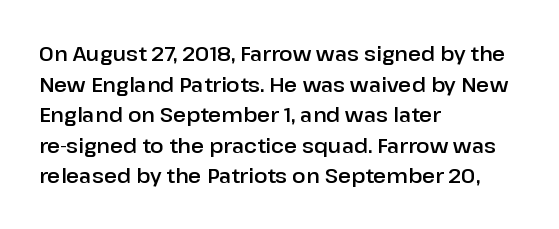
The image shows 20 px text type, upright; set left-aligned, normal line spacing (1.53x), normal letter spacing, not underlined.
